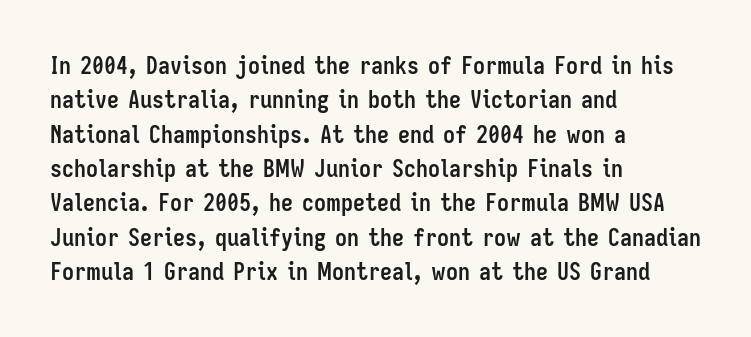
The image shows 24 px bold type, upright; set left-aligned, normal line spacing (1.43x), normal letter spacing, not underlined.
